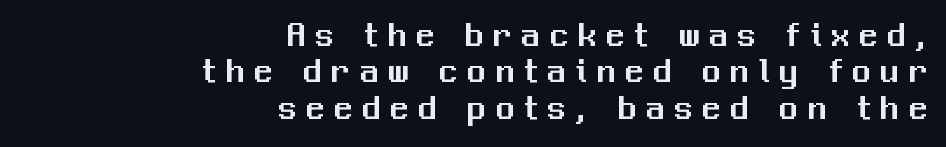
This is the regular roman posture of the typeface. This rendering widens character spacing well past its baseline value. The block of text is dense from top to bottom, with scant space between rows. Type style note: lacks serifs. Each letter keeps its own natural width here, so spacing adapts to shape. The rag falls on the left side of this text block.
